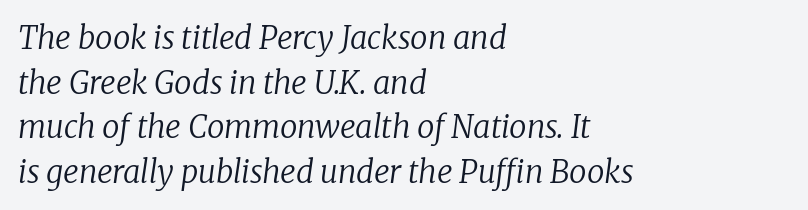
{"serif": "yes", "italic": "yes", "lean": "right", "slant_degrees": 8, "bold": "no", "weight": "regular", "width": "normal", "stroke_contrast": "low", "x_height": "medium", "monospaced": "no", "underline": "no", "align": "left", "line_spacing": "normal", "line_spacing_ratio": 1.44, "letter_spacing": "normal", "letter_spacing_em": 0.0, "glyph_px": 31}
